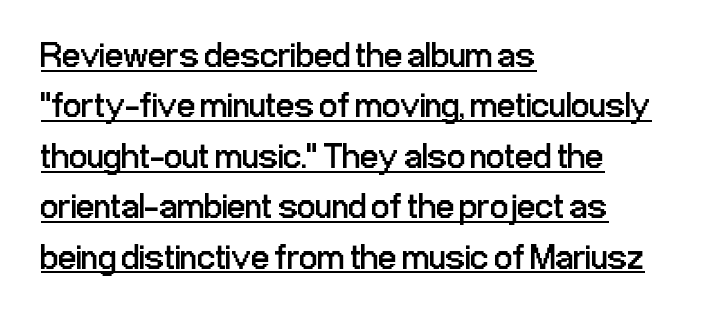
{"serif": "no", "italic": "no", "bold": "no", "weight": "regular", "width": "condensed", "stroke_contrast": "low", "x_height": "medium", "monospaced": "no", "underline": "yes", "align": "left", "line_spacing": "normal", "line_spacing_ratio": 1.4, "letter_spacing": "normal", "letter_spacing_em": 0.0, "glyph_px": 36}
